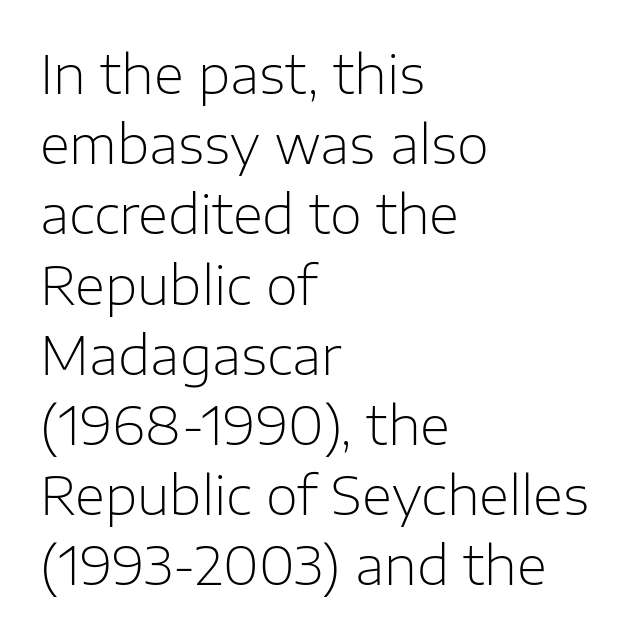
The image shows 52 px light sans-serif type, upright; set left-aligned, normal line spacing (1.35x), normal letter spacing, not underlined; low stroke contrast and a medium x-height.
